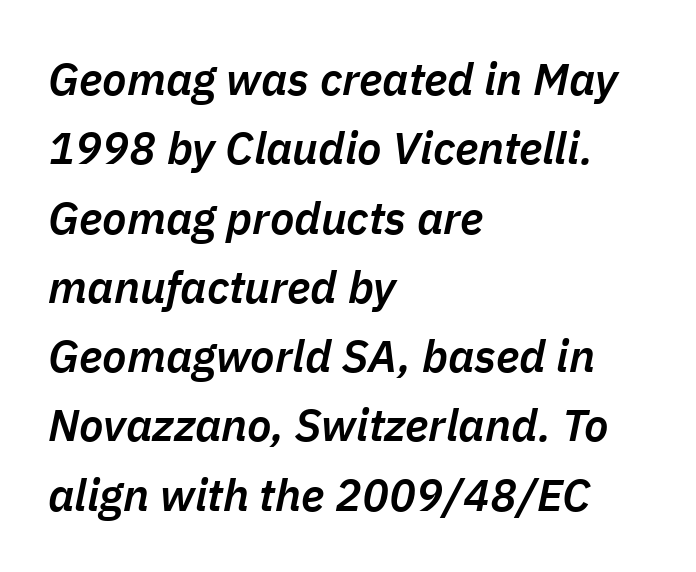
Q: Is the text bold? A: Semi-bold.
Q: Is the text italic (slanted)? A: Yes, it leans right by about 11 degrees.
Q: Is the text underlined? A: No.
Q: How is the paragraph aligned? A: Left-aligned.
Q: Is the spacing between letters normal or unusually wide? A: Normal.
Q: Is the spacing between lines tight, normal or loose? A: Normal.
Q: Width (condensed, normal, or wide)? A: Normal.
Q: Stroke contrast? A: Low.
Q: x-height? A: Medium.
Q: Monospaced? A: No.
